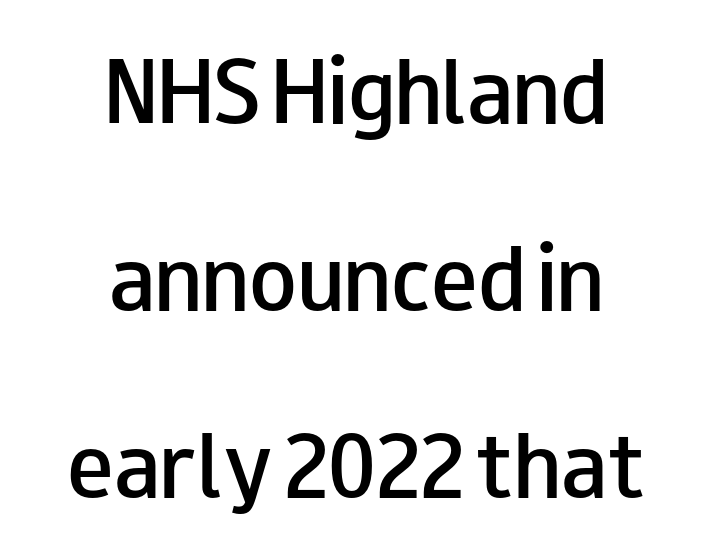
Q: Is the text bold? A: Semi-bold.
Q: Is the text italic (slanted)? A: No, it is upright.
Q: Is the typeface a serif or a sans-serif typeface? A: Sans-serif.
Q: Is the text underlined? A: No.
Q: How is the paragraph aligned? A: Centered.
Q: Is the spacing between letters normal or unusually wide? A: Normal.
Q: Is the spacing between lines tight, normal or loose? A: Loose.
Q: Width (condensed, normal, or wide)? A: Wide.
Q: Stroke contrast? A: Low.
Q: x-height? A: Small.
Q: Monospaced? A: No.
